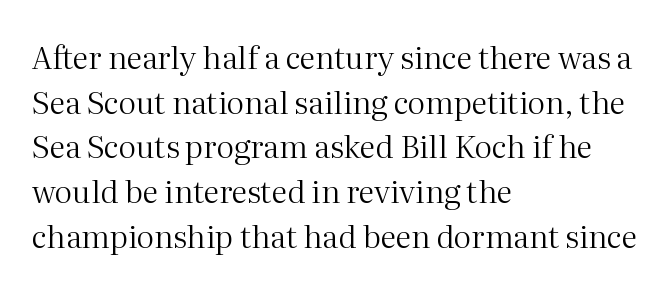
Tracking here is standard; glyphs follow each other at the usual distance. The characters display serif detailing at their extremities. Has an underline been added? It has not. Every character sits straight up, as roman type does. Baseline-to-baseline distance is the conventional proportion of letter height.
